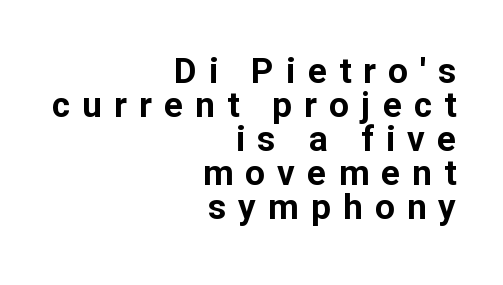
{"serif": "no", "italic": "no", "bold": "yes", "weight": "bold", "width": "normal", "stroke_contrast": "low", "x_height": "medium", "monospaced": "no", "underline": "no", "align": "right", "line_spacing": "tight", "line_spacing_ratio": 0.97, "letter_spacing": "wide", "letter_spacing_em": 0.35, "glyph_px": 35}
